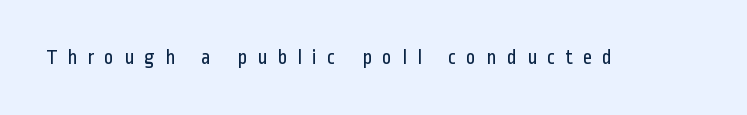
Heaviness? Minimal to ordinary, like unemphasized prose. Glance below the letters and you will spot only blank space. The letters stand upright; this is a roman face. The letters are spread apart with noticeably loose tracking.
